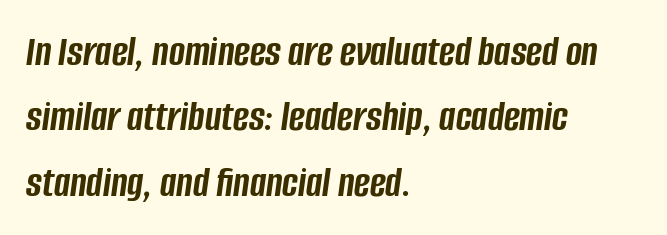
Q: Is the text bold? A: Yes.
Q: Is the text italic (slanted)? A: Yes, it leans right by about 8 degrees.
Q: Is the text underlined? A: No.
Q: How is the paragraph aligned? A: Left-aligned.
Q: Is the spacing between letters normal or unusually wide? A: Normal.
Q: Is the spacing between lines tight, normal or loose? A: Normal.
Q: Width (condensed, normal, or wide)? A: Condensed.
Q: Stroke contrast? A: Low.
Q: x-height? A: Large.
Q: Monospaced? A: No.
